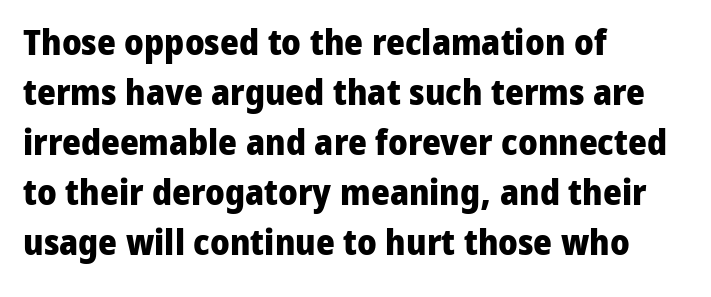
Decoration check: the copy has no underline. The passage shown stacks its lines at a standard gap. Posture: vertical. Tracking here is standard; glyphs follow each other at the usual distance. These lines are composed in type without serifs. The sample has been set heavy, in full bold.
